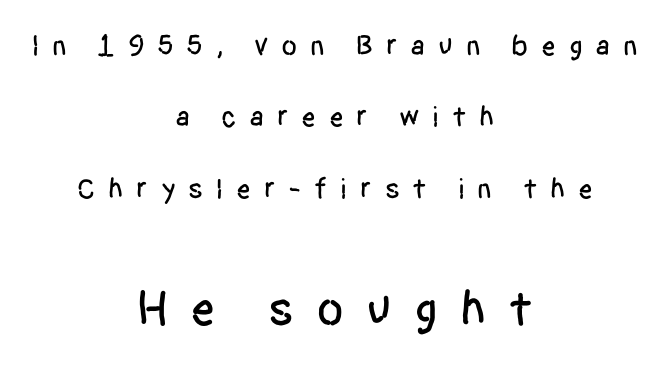
Q: Is the text italic (slanted)? A: No, it is upright.
Q: Is the typeface a serif or a sans-serif typeface? A: Sans-serif.
Q: Is the text underlined? A: No.
Q: How is the paragraph aligned? A: Centered.
Q: Is the spacing between letters normal or unusually wide? A: Unusually wide.
Q: Is the spacing between lines tight, normal or loose? A: Loose.
Q: Which block of text is set in a larger size, the first (top) or the second (bottom)? A: The second (bottom) one.
Q: Width (condensed, normal, or wide)? A: Condensed.
Q: Stroke contrast? A: Low.
Q: x-height? A: Large.
Q: Monospaced? A: No.
